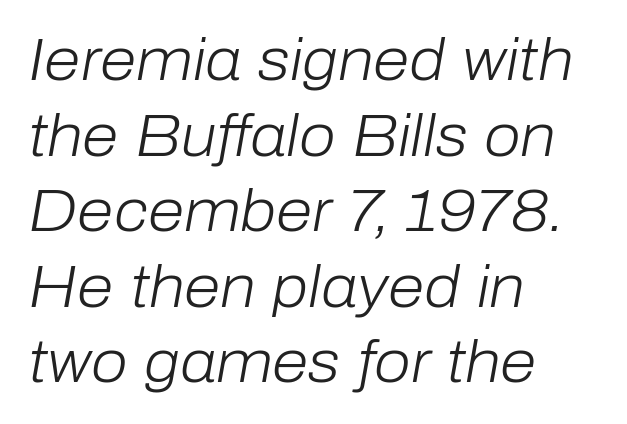
The image shows 59 px light type, italic (leaning right); set left-aligned, normal line spacing (1.28x), normal letter spacing, not underlined; low stroke contrast and a medium x-height.
